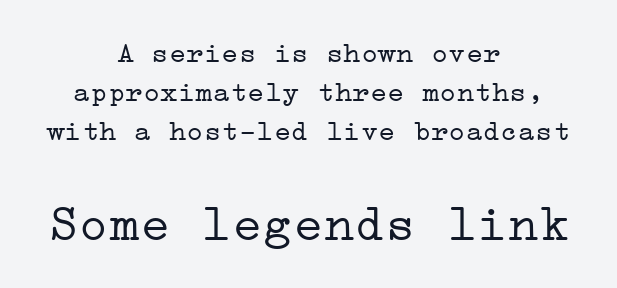
The rows are spaced the way most documents space them. The strokes carry an ordinary text weight at most. Size hierarchy here favors the trailing block over the leading one. If you drew a line through each stem, it would be perfectly vertical. Centered paragraph, ragged on both sides.
